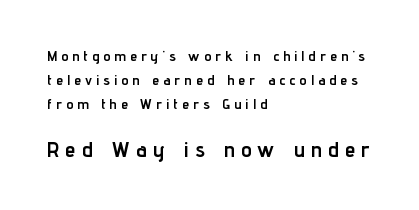
The second block has been scaled up relative to the first. Leftover space on each line is placed entirely after the last word. This rendering features lettering with no underline. In terms of letterspacing, this is a distinctly airy, spread setting. Weight: bold.
